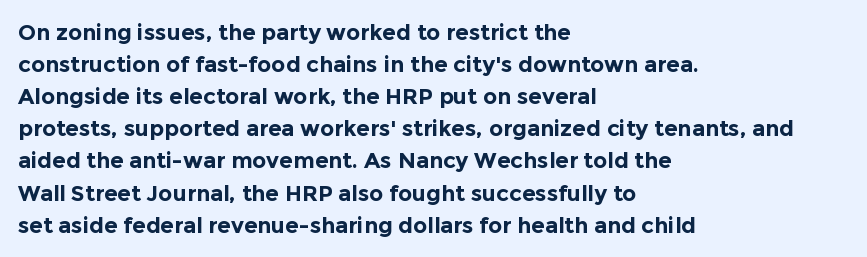
{"italic": "no", "bold": "yes", "underline": "no", "align": "left", "line_spacing": "normal", "line_spacing_ratio": 1.46, "letter_spacing": "normal", "letter_spacing_em": 0.0, "glyph_px": 22}
